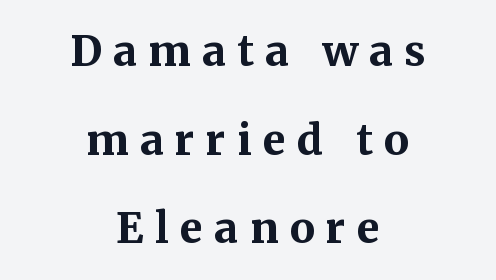
The image shows 42 px bold serif type, upright; set centered, loose line spacing (2.11x), unusually wide letter spacing (+0.27 em), not underlined; medium stroke contrast and a medium x-height.
